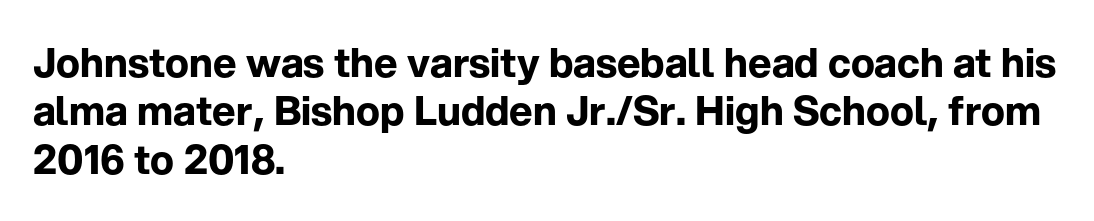
The image shows 40 px bold sans-serif type, upright; set left-aligned, line spacing 1.21x, normal letter spacing, not underlined; low stroke contrast and a medium x-height.
